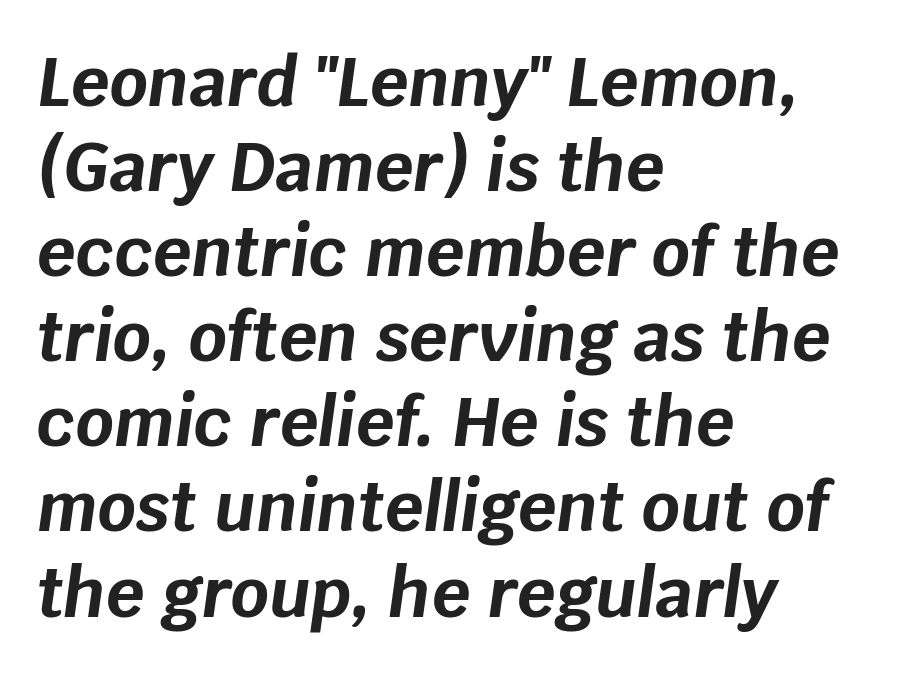
Q: Is the text bold? A: Yes.
Q: Is the text italic (slanted)? A: Yes, it leans right by about 8 degrees.
Q: Is the text underlined? A: No.
Q: How is the paragraph aligned? A: Left-aligned.
Q: Is the spacing between letters normal or unusually wide? A: Normal.
Q: Is the spacing between lines tight, normal or loose? A: Normal.
Q: Width (condensed, normal, or wide)? A: Normal.
Q: Stroke contrast? A: Low.
Q: x-height? A: Large.
Q: Monospaced? A: No.
